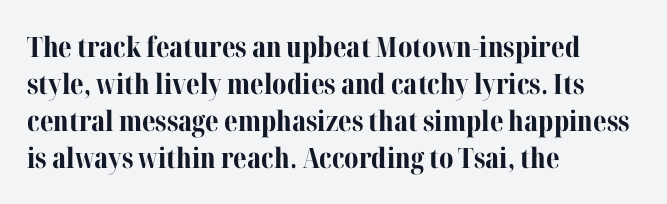
Q: Is the text bold? A: Yes.
Q: Is the text italic (slanted)? A: No, it is upright.
Q: Is the typeface a serif or a sans-serif typeface? A: Serif.
Q: Is the text underlined? A: No.
Q: How is the paragraph aligned? A: Left-aligned.
Q: Is the spacing between letters normal or unusually wide? A: Normal.
Q: Is the spacing between lines tight, normal or loose? A: Normal.
Q: Width (condensed, normal, or wide)? A: Normal.
Q: Stroke contrast? A: Medium.
Q: x-height? A: Medium.
Q: Monospaced? A: No.
